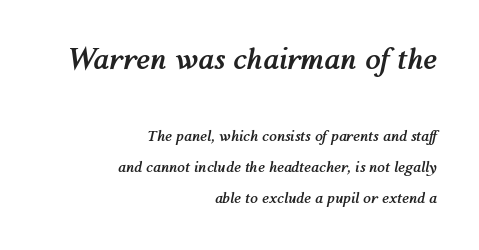
The image shows 28 px semibold type, italic (leaning right); set right-aligned, loose line spacing (2.22x), normal letter spacing, not underlined; the first (top) block is 2.0x larger; medium stroke contrast and a medium x-height.
